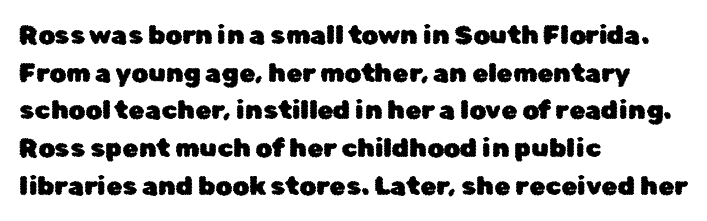
Which margin do the lines hug? The left one — the right edge is uneven. This sample uses plain, unmodified letter spacing. Glance below the letters and you will spot only blank space. Baseline-to-baseline distance is the conventional proportion of letter height.
